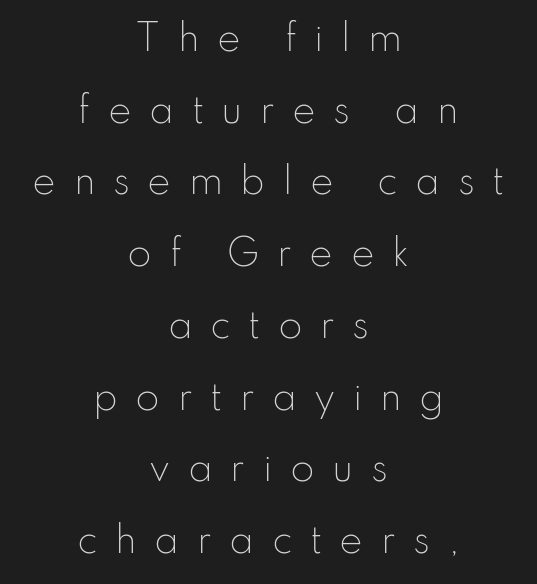
The image shows 35 px light sans-serif type, upright; set centered, loose line spacing (2.05x), unusually wide letter spacing (+0.5 em), not underlined; low stroke contrast and a small x-height.
